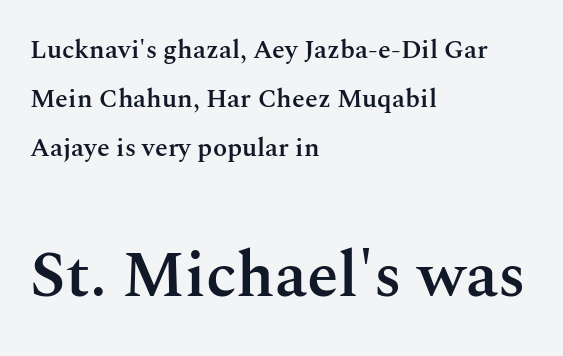
{"serif": "yes", "italic": "no", "bold": "semi", "weight": "semibold", "width": "normal", "stroke_contrast": "medium", "x_height": "medium", "monospaced": "no", "underline": "no", "align": "left", "line_spacing_ratio": 1.88, "letter_spacing": "normal", "letter_spacing_em": 0.0, "larger_block": "second", "size_ratio": 2.46, "glyph_px": 64}
